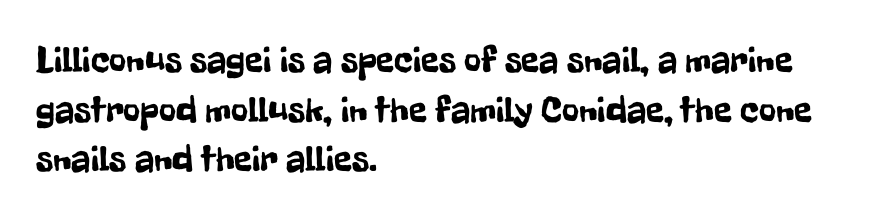
In terms of letterspacing, this is plain default setting. Type without underlining. Think of a printed novel: that variable character pitch is what you see here. Unlike italic type, these characters show no tilt at all. Successive baselines arrive at the customary interval.
